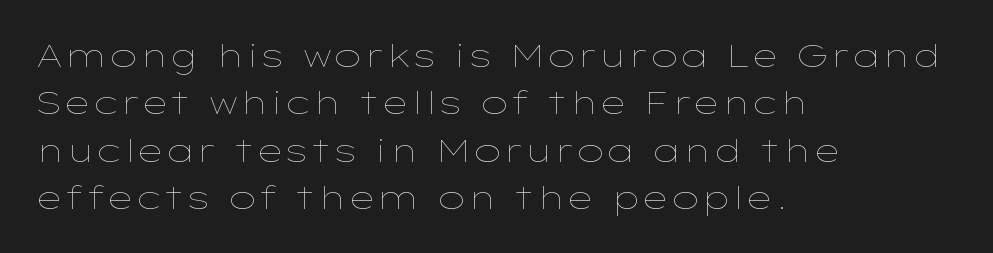
The image shows 32 px thin, wide type, upright; set left-aligned, normal line spacing (1.48x), normal letter spacing, not underlined; low stroke contrast and a medium x-height.
